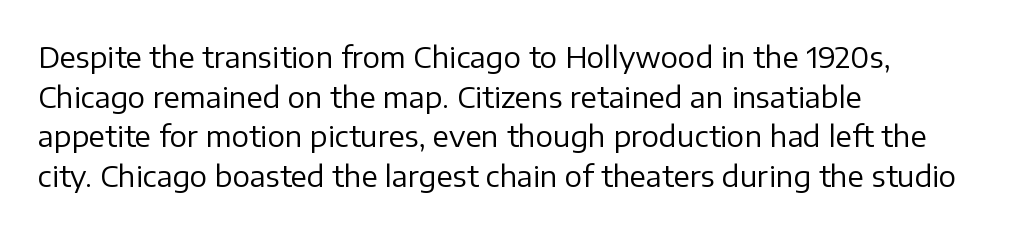
{"serif": "no", "italic": "no", "bold": "no", "weight": "regular", "width": "normal", "stroke_contrast": "low", "x_height": "medium", "monospaced": "no", "underline": "no", "align": "left", "line_spacing": "normal", "line_spacing_ratio": 1.37, "letter_spacing": "normal", "letter_spacing_em": 0.0, "glyph_px": 29}
